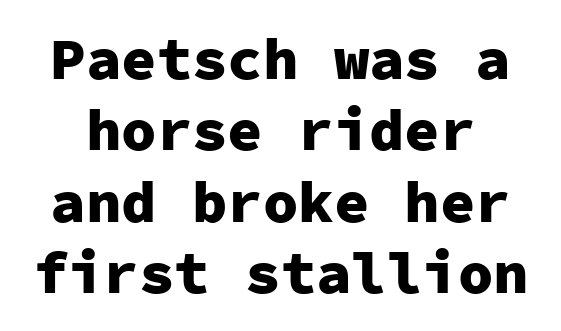
{"serif": "no", "italic": "no", "bold": "yes", "weight": "heavy", "width": "normal", "stroke_contrast": "low", "x_height": "medium", "monospaced": "yes", "underline": "no", "line_spacing_ratio": 1.21, "letter_spacing": "normal", "letter_spacing_em": 0.0, "glyph_px": 59}
